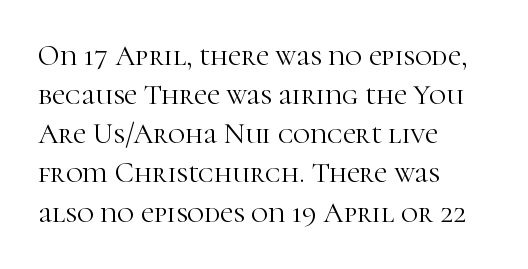
{"serif": "yes", "italic": "no", "bold": "no", "weight": "light", "width": "normal", "stroke_contrast": "high", "x_height": "medium", "monospaced": "no", "underline": "no", "align": "left", "line_spacing": "normal", "line_spacing_ratio": 1.35, "letter_spacing": "normal", "letter_spacing_em": 0.0, "glyph_px": 29}
